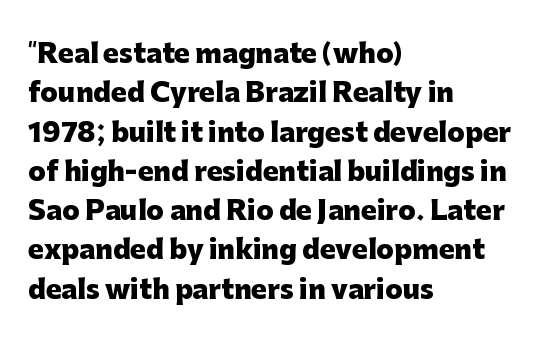
The image shows 26 px bold type, upright; set left-aligned, normal line spacing (1.51x), normal letter spacing, not underlined.
